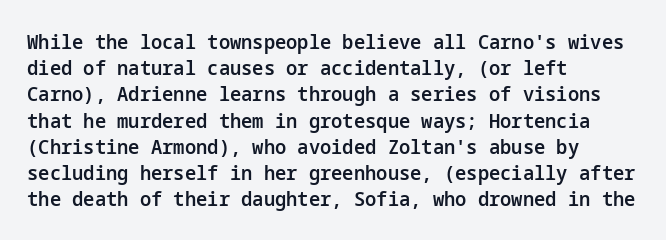
{"italic": "no", "bold": "semi", "underline": "no", "align": "left", "line_spacing": "normal", "line_spacing_ratio": 1.31, "letter_spacing": "normal", "letter_spacing_em": 0.0, "glyph_px": 20}
